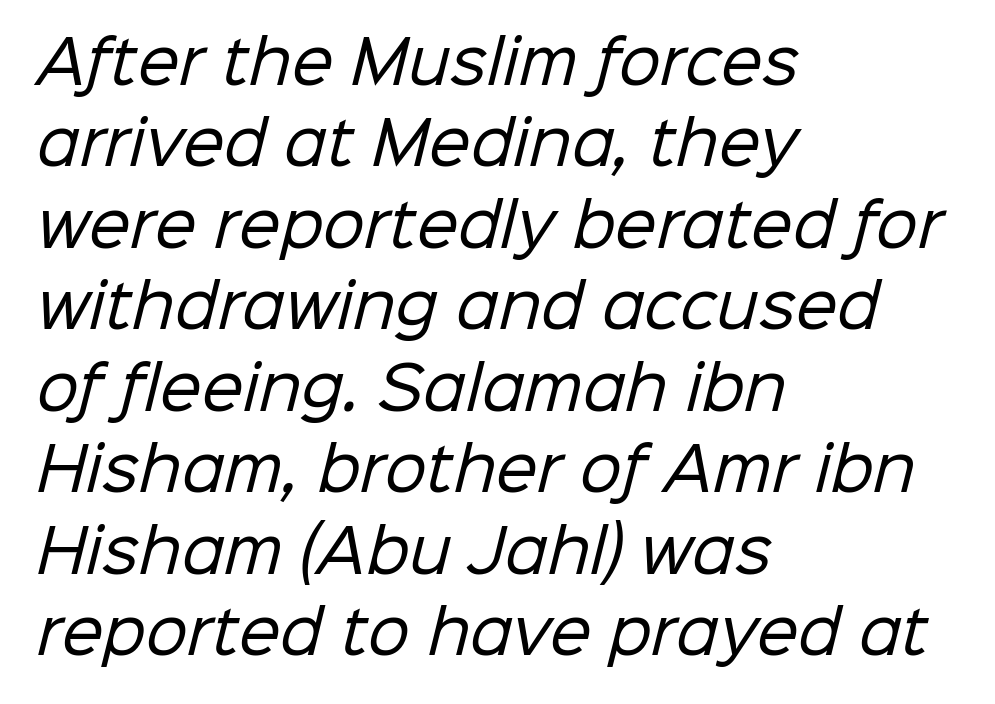
Does extra space separate the letters? No, they use regular spacing. You could not count columns in this text — the font is proportionally spaced. Any mark beneath the type? The region is blank. Is the type heavy? It reads as light-to-regular instead.
